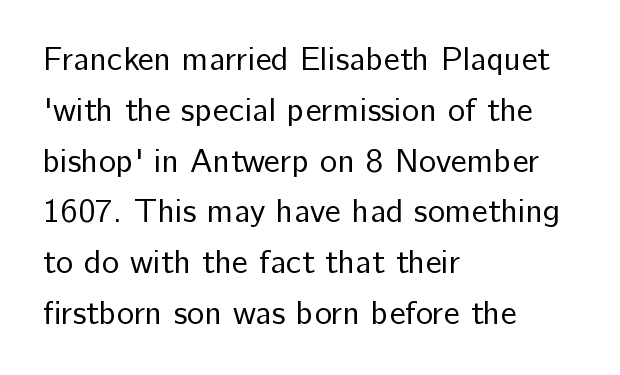
{"serif": "no", "italic": "no", "bold": "no", "weight": "regular", "width": "normal", "stroke_contrast": "low", "x_height": "medium", "monospaced": "no", "underline": "no", "align": "left", "line_spacing": "normal", "line_spacing_ratio": 1.54, "letter_spacing": "normal", "letter_spacing_em": 0.0, "glyph_px": 33}
